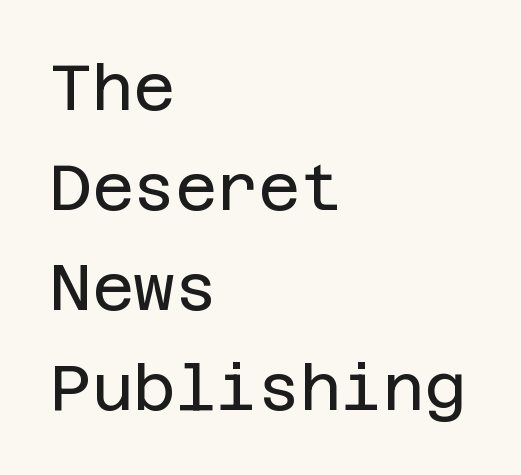
The image shows 64 px regular-weight sans-serif type, upright; set left-aligned, normal line spacing (1.56x), normal letter spacing, not underlined; low stroke contrast and a large x-height.
